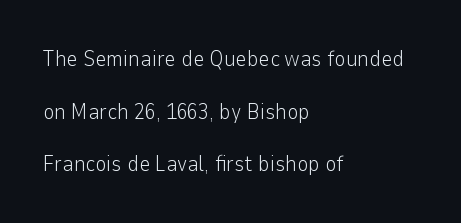
{"italic": "no", "bold": "no", "underline": "no", "align": "left", "line_spacing": "loose", "line_spacing_ratio": 2.39, "letter_spacing": "normal", "letter_spacing_em": 0.0, "glyph_px": 22}
